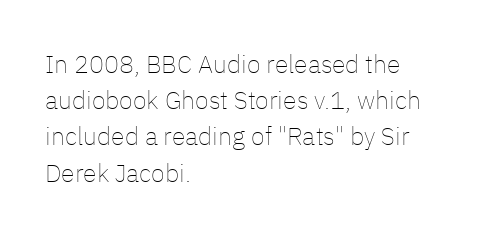
The cut favours lightness, reaching ordinary text weight at its darkest. Left-aligned paragraph, ragged on the right. There is no visible air inserted between adjacent glyphs. Has an underline been added? It has not. Upright lettering throughout. Leading matches the norm, producing a regular column.
